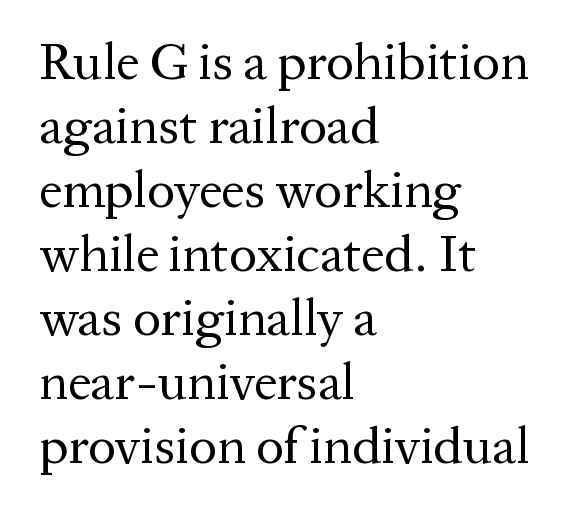
Q: Is the text bold? A: No.
Q: Is the text italic (slanted)? A: No, it is upright.
Q: Is the typeface a serif or a sans-serif typeface? A: Serif.
Q: Is the text underlined? A: No.
Q: How is the paragraph aligned? A: Left-aligned.
Q: Is the spacing between letters normal or unusually wide? A: Normal.
Q: Width (condensed, normal, or wide)? A: Normal.
Q: Stroke contrast? A: Medium.
Q: x-height? A: Medium.
Q: Monospaced? A: No.
